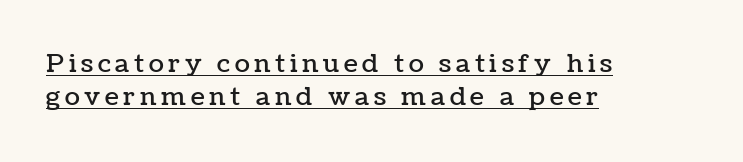
Notice how the stems are strictly vertical — no italics here. Somebody hit Ctrl+U on this one — the words are underlined. The lines are quadded left. Regular leading.
